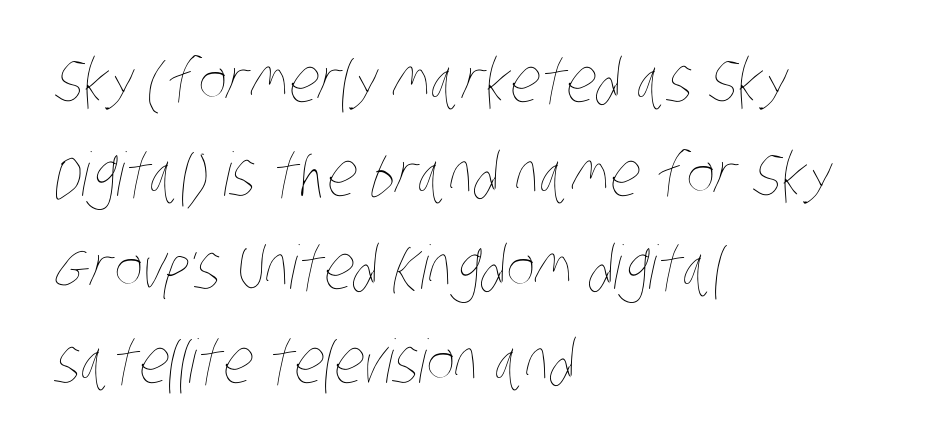
The image shows 60 px thin, condensed type; set left-aligned, normal line spacing (1.56x), normal letter spacing, not underlined; low stroke contrast and a large x-height.
